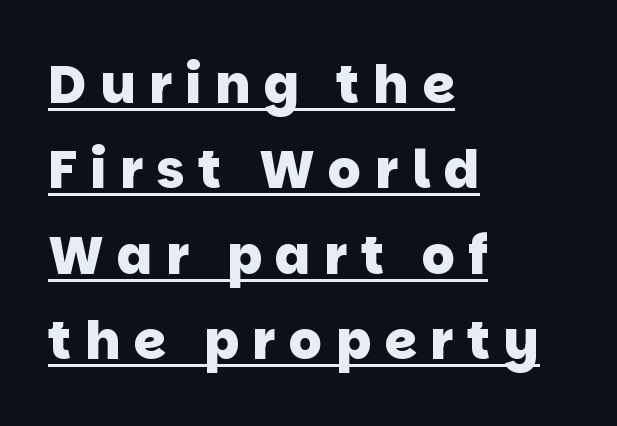
Is the letter spacing exaggerated? Yes — the characters are pushed far apart. Successive baselines arrive at the customary interval. Typeset ragged right — the left edge is the straight one. A typesetter would call this proportional, since set widths differ per character. I'd describe the lettering as bold — thick and assertive. The characters display no serif detailing; their extremities are plain.
